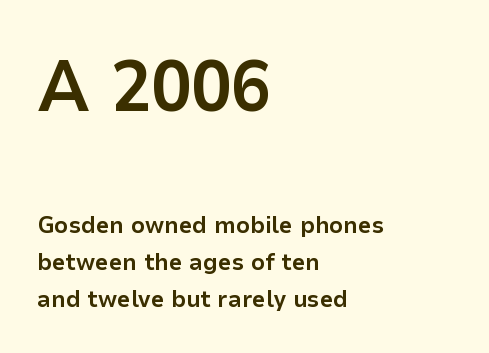
Unlike a traditional serif, this face leaves its strokes unadorned. On the weight axis this lands at bold, roughly 700. Notice how the passage keeps a crisp vertical edge on the left only. Here the glyphs are tracked normally, forming tight word shapes. Block one is the big one; block two sits smaller underneath. Every character sits straight up, as roman type does.
